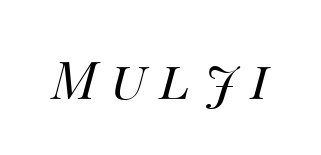
{"italic": "yes", "lean": "right", "slant_degrees": 14, "bold": "no", "weight": "regular", "width": "normal", "stroke_contrast": "medium", "x_height": "large", "monospaced": "no", "underline": "no", "letter_spacing": "wide", "letter_spacing_em": 0.27, "glyph_px": 52}
